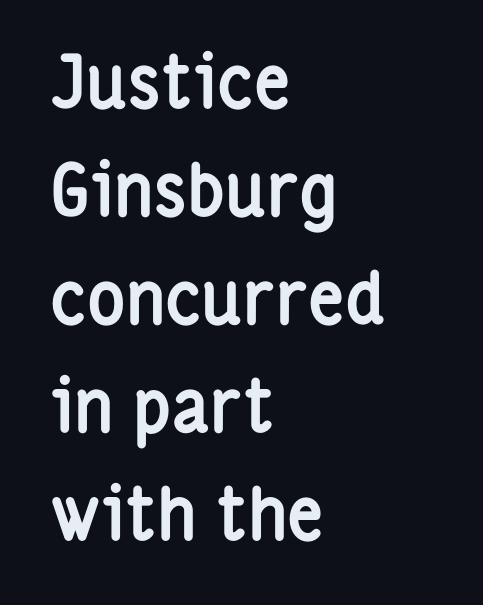
{"serif": "no", "italic": "no", "bold": "yes", "weight": "semibold", "width": "condensed", "stroke_contrast": "low", "x_height": "medium", "monospaced": "no", "underline": "no", "align": "left", "line_spacing": "normal", "line_spacing_ratio": 1.5, "letter_spacing": "normal", "letter_spacing_em": 0.0, "glyph_px": 72}
